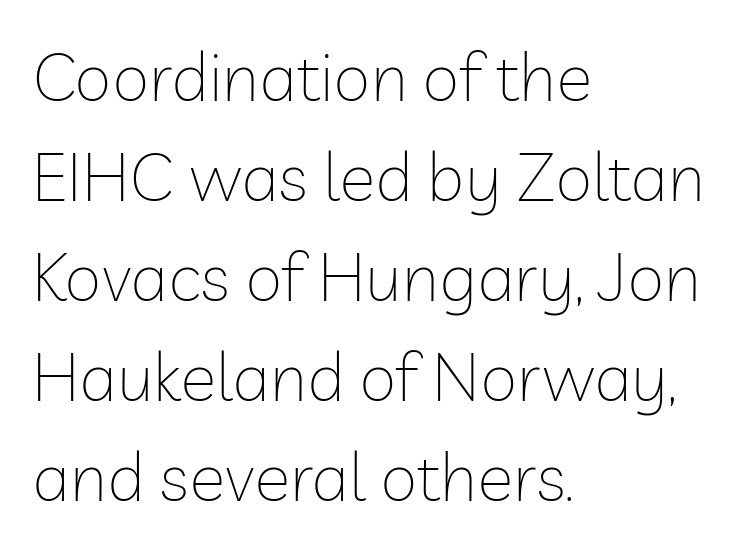
The image shows 68 px thin sans-serif type, upright; set left-aligned, normal line spacing (1.47x), normal letter spacing, not underlined; low stroke contrast and a medium x-height.
